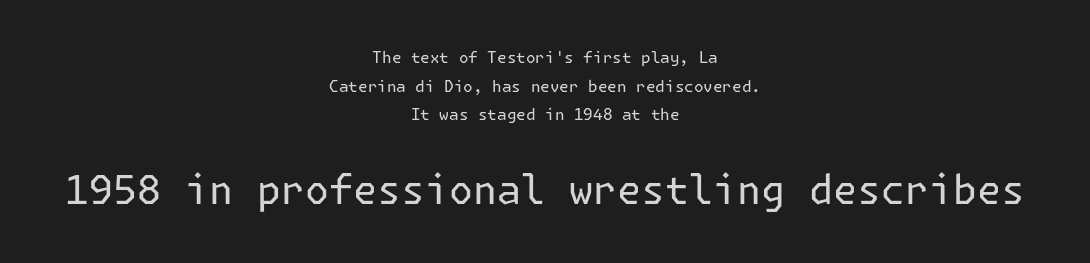
{"serif": "no", "italic": "no", "bold": "no", "weight": "regular", "width": "normal", "stroke_contrast": "low", "x_height": "medium", "underline": "no", "align": "center", "line_spacing_ratio": 1.79, "letter_spacing": "normal", "letter_spacing_em": 0.0, "larger_block": "second", "size_ratio": 2.5, "glyph_px": 40}
